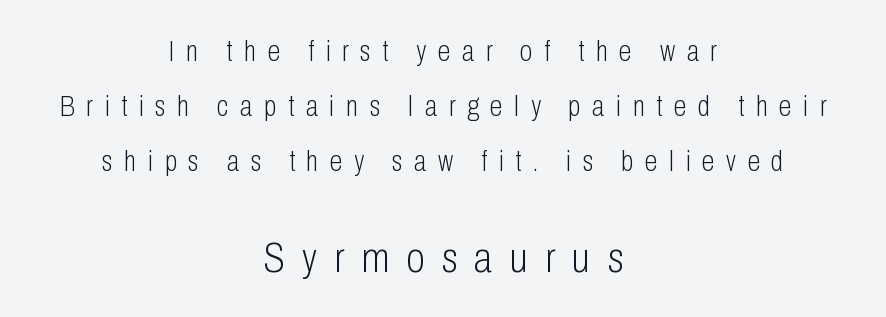
{"serif": "no", "italic": "no", "bold": "no", "weight": "light", "width": "condensed", "stroke_contrast": "low", "x_height": "medium", "monospaced": "no", "underline": "no", "align": "center", "line_spacing_ratio": 1.89, "letter_spacing": "wide", "letter_spacing_em": 0.4, "larger_block": "second", "size_ratio": 1.48, "glyph_px": 43}
